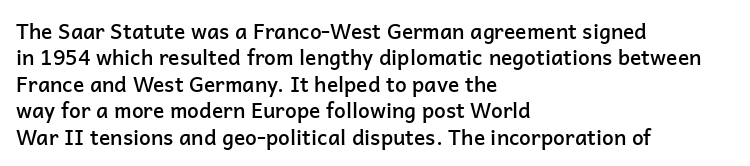
Q: Is the text bold? A: Semi-bold.
Q: Is the text italic (slanted)? A: No, it is upright.
Q: Is the text underlined? A: No.
Q: How is the paragraph aligned? A: Left-aligned.
Q: Is the spacing between letters normal or unusually wide? A: Normal.
Q: Is the spacing between lines tight, normal or loose? A: Normal.
